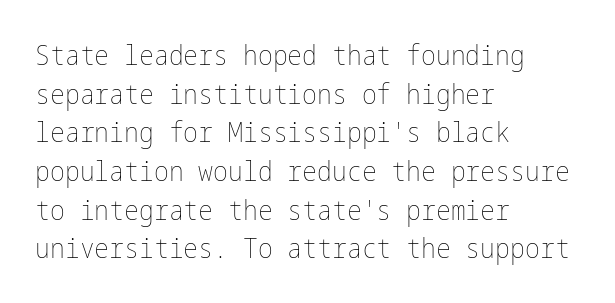
The image shows 28 px thin, condensed type, upright; set left-aligned, normal line spacing (1.38x), normal letter spacing, not underlined; low stroke contrast and a medium x-height.
